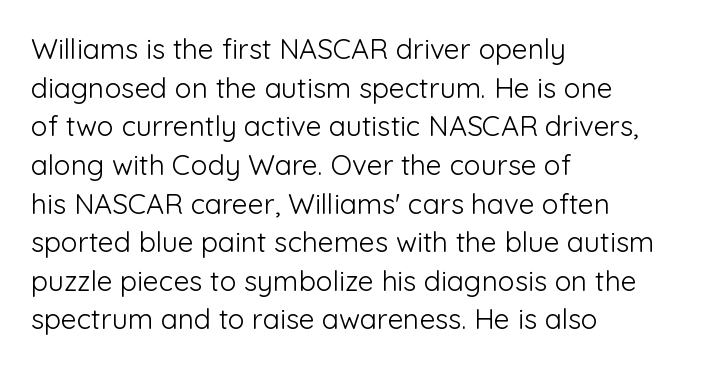
The image shows 28 px light sans-serif type, upright; set left-aligned, normal line spacing (1.38x), normal letter spacing, not underlined; low stroke contrast and a medium x-height.
